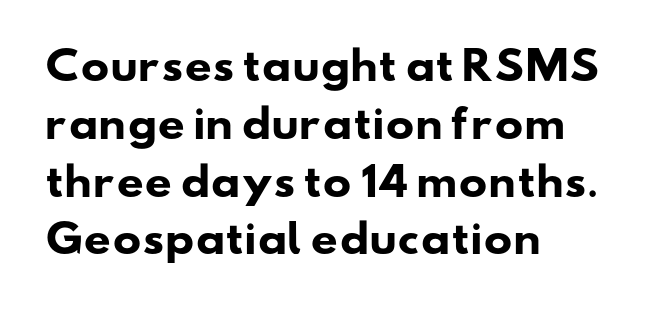
The image shows 38 px heavy, wide sans-serif type; set left-aligned, normal line spacing (1.52x), normal letter spacing, not underlined; low stroke contrast and a small x-height.
